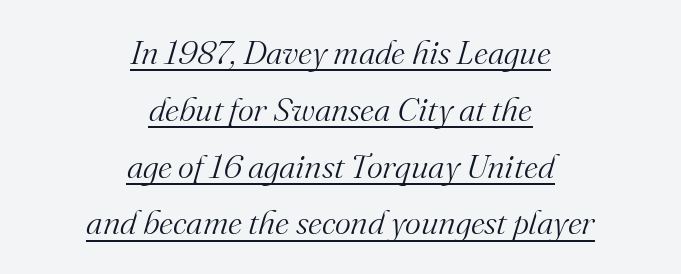
Look at the tracking — it's just the regular setting, nothing added. The designer went with a serif here, giving each stem small feet. Check the space under the baseline: a stroke is drawn there. Quick note: interline space is typical.
